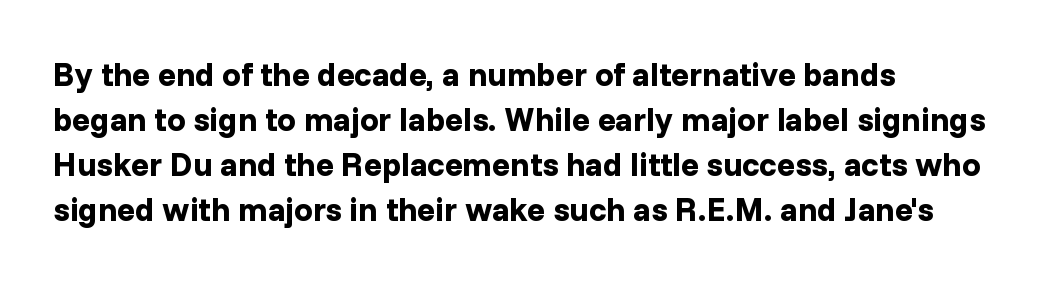
The image shows 33 px bold sans-serif type, upright; set normal line spacing (1.36x), normal letter spacing, not underlined; low stroke contrast and a medium x-height.
